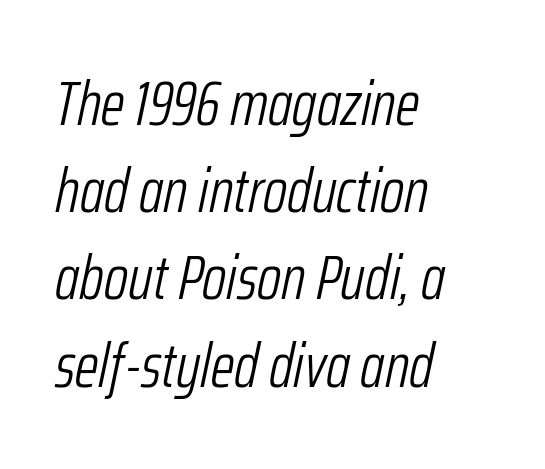
{"italic": "yes", "lean": "right", "slant_degrees": 12, "bold": "no", "weight": "light", "width": "condensed", "stroke_contrast": "low", "x_height": "medium", "monospaced": "no", "underline": "no", "align": "left", "line_spacing": "normal", "line_spacing_ratio": 1.43, "letter_spacing": "normal", "letter_spacing_em": 0.0, "glyph_px": 61}
